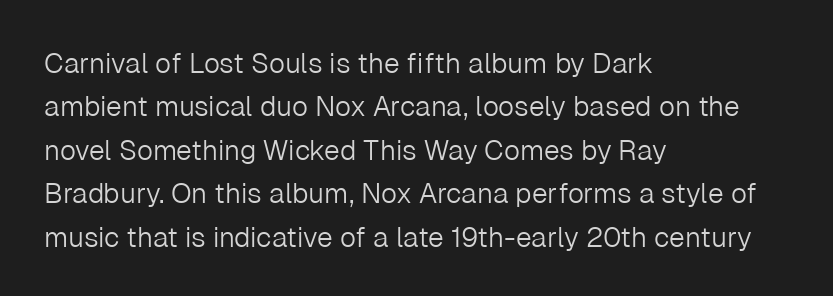
{"serif": "no", "italic": "no", "bold": "no", "weight": "light", "width": "normal", "stroke_contrast": "low", "x_height": "medium", "monospaced": "no", "underline": "no", "align": "left", "line_spacing": "normal", "line_spacing_ratio": 1.55, "letter_spacing": "normal", "letter_spacing_em": 0.0, "glyph_px": 28}
